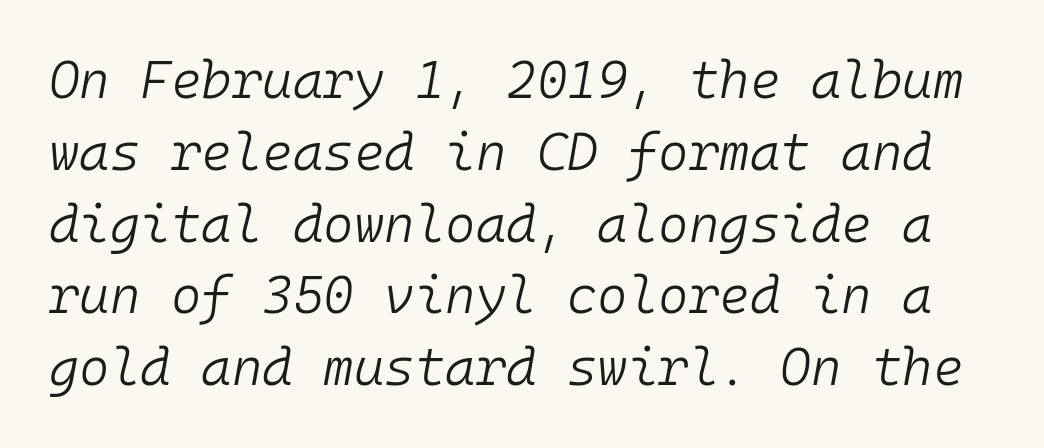
The image shows 52 px light type, italic (leaning right), monospaced; set normal line spacing (1.38x), normal letter spacing, not underlined; low stroke contrast and a medium x-height.
